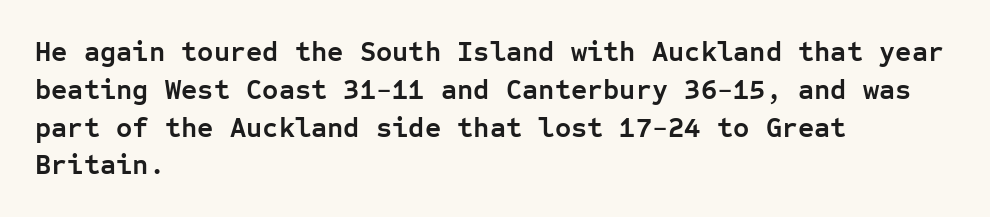
Q: Is the text bold? A: Yes.
Q: Is the text italic (slanted)? A: No, it is upright.
Q: Is the typeface a serif or a sans-serif typeface? A: Sans-serif.
Q: Is the text underlined? A: No.
Q: How is the paragraph aligned? A: Left-aligned.
Q: Is the spacing between letters normal or unusually wide? A: Normal.
Q: Is the spacing between lines tight, normal or loose? A: Normal.
Q: Width (condensed, normal, or wide)? A: Normal.
Q: Stroke contrast? A: Low.
Q: x-height? A: Medium.
Q: Monospaced? A: Yes.
